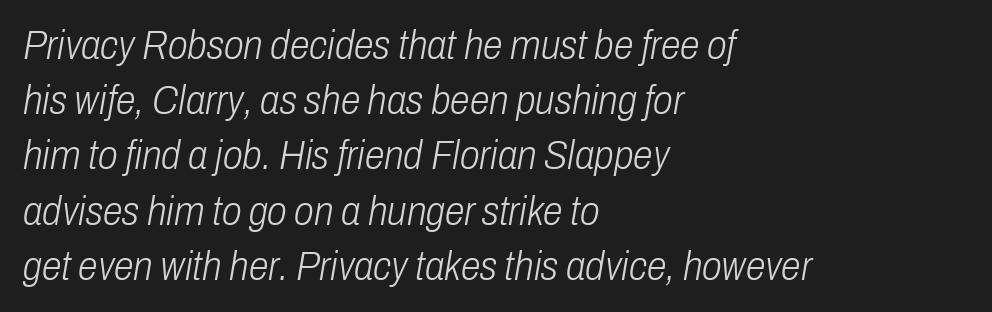
Q: Is the text bold? A: No.
Q: Is the text italic (slanted)? A: Yes, it leans right by about 10 degrees.
Q: Is the text underlined? A: No.
Q: How is the paragraph aligned? A: Left-aligned.
Q: Is the spacing between letters normal or unusually wide? A: Normal.
Q: Is the spacing between lines tight, normal or loose? A: Normal.
Q: Width (condensed, normal, or wide)? A: Condensed.
Q: Stroke contrast? A: Low.
Q: x-height? A: Medium.
Q: Monospaced? A: No.
